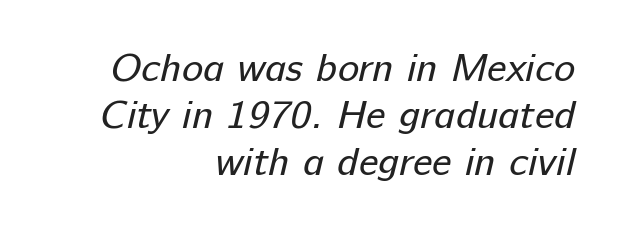
Q: Is the text bold? A: No.
Q: Is the typeface a serif or a sans-serif typeface? A: Sans-serif.
Q: Is the text underlined? A: No.
Q: How is the paragraph aligned? A: Right-aligned.
Q: Is the spacing between letters normal or unusually wide? A: Normal.
Q: Width (condensed, normal, or wide)? A: Normal.
Q: Stroke contrast? A: Low.
Q: x-height? A: Medium.
Q: Monospaced? A: No.
